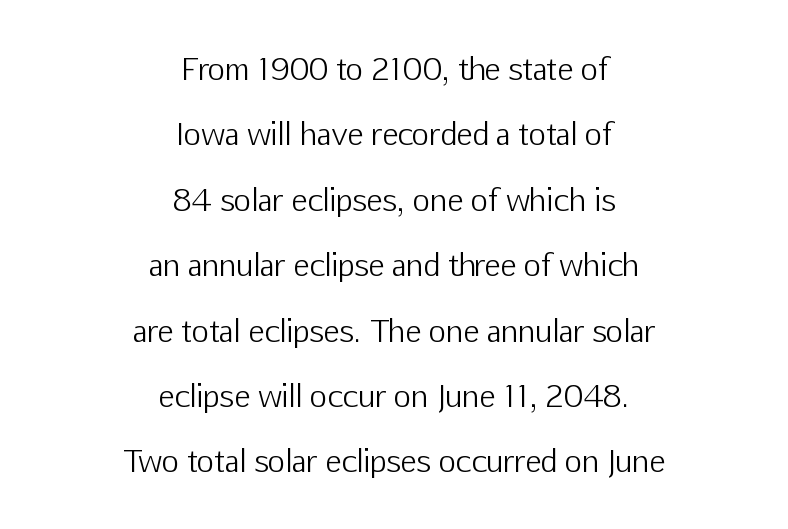
This reads as an unemphasized weight, regular at the heaviest. Letter spacing: default. Glance below the letters and you will spot only blank space. Students, observe: this is what heavily led, spacious text looks like. Do the characters align in a grid? No, the font is proportional.
